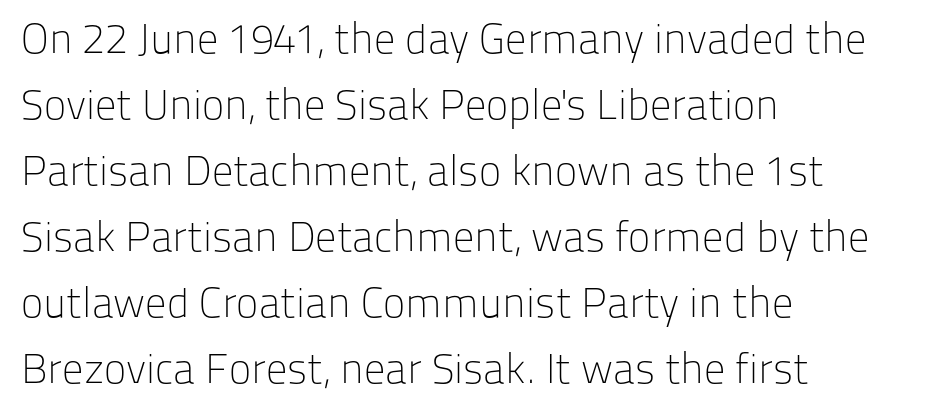
Posture: upright roman. Heft: none added — not bold. Each letter keeps its own natural width here, so spacing adapts to shape. Horizontal bands of white between lines are of average thickness. These lines keep a tight, regular rhythm from letter to letter.
